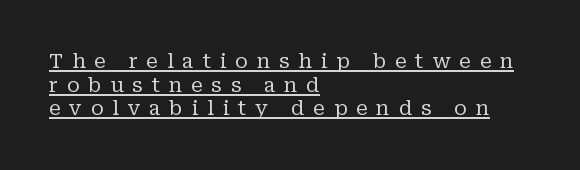
The image shows 20 px text type, upright; set left-aligned, line spacing 1.18x, unusually wide letter spacing (+0.44 em), underlined.
